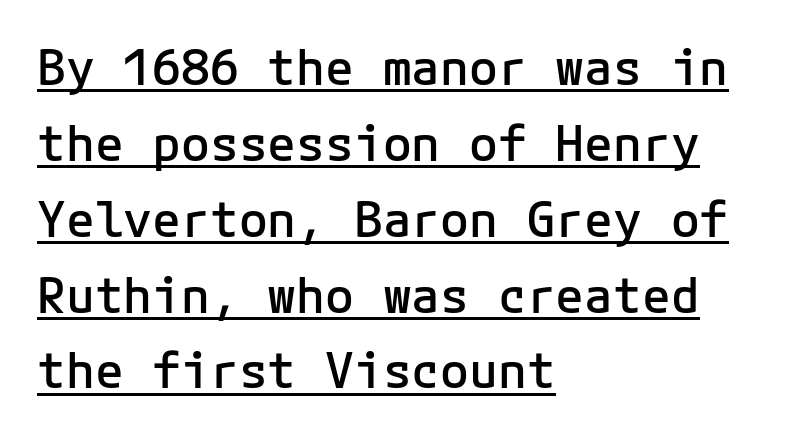
The image shows 48 px semibold sans-serif type, upright, monospaced; set left-aligned, normal line spacing (1.58x), normal letter spacing, underlined; low stroke contrast and a medium x-height.
